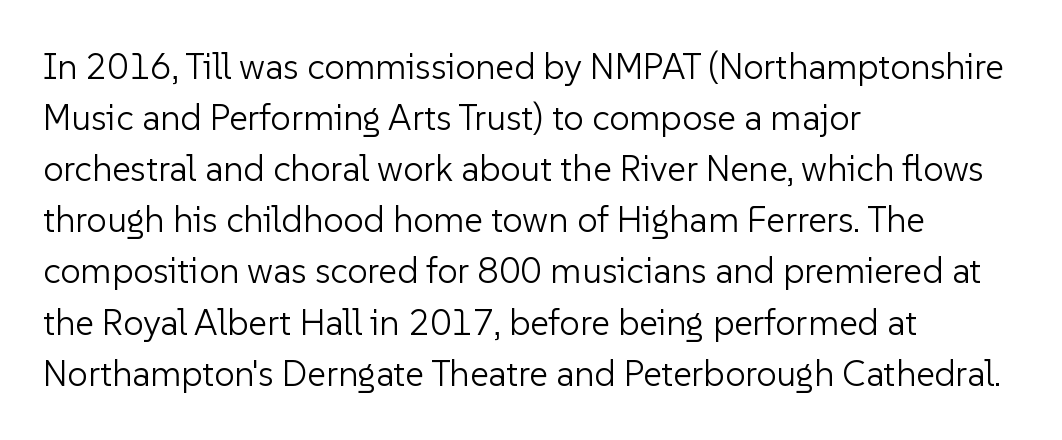
The font family rendered here belongs to the sans-serif group. The line-height multiplier appears to be the usual default. Tracking value appears to be zero — textbook default spacing. Character widths vary here, with narrow letters taking less room than wide ones. Every row of glyphs begins at an identical x-position on the left.
